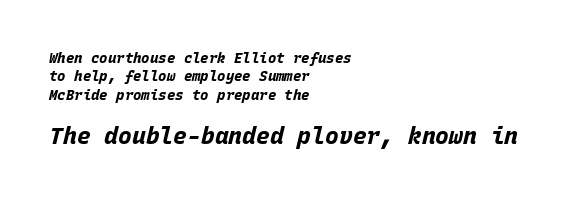
Typesetter's note: full bold, strokes at maximum text heaviness. Horizontal bands of white between lines are of average thickness. The face used here appears at its bigger size in the lower chunk. These lines were composed using italics. Notice how the passage keeps a crisp vertical edge on the left only. No word sits above an underline.
